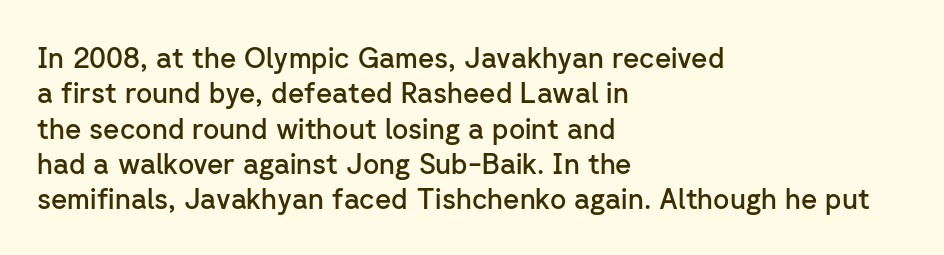
The face used here is a sans, in the tradition of grotesques and geometrics. A typesetter would call this zero additional tracking. Proportional: the letters do not fall into vertical columns. Leftover space on each line is placed entirely after the last word. Regular leading.
